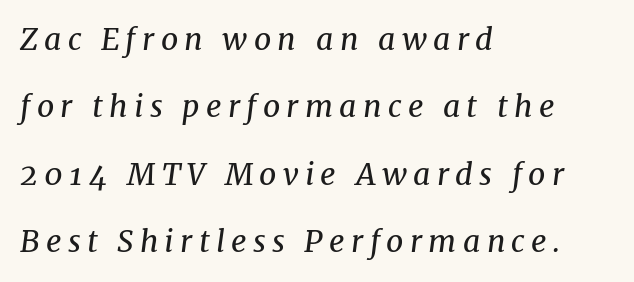
The tracking reads as deliberately expanded to a designer's eye. Loosely led — the rows are spread out. Compared with a centered layout, this one pins lines to the left instead. Tall strokes in this sample are angled rather than plumb. These lines are composed in type with serifs.
